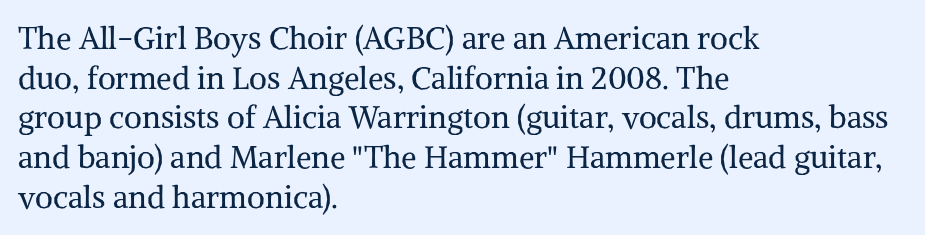
In terms of letterspacing, this is plain default setting. Note the varied advance widths — an 'i' is clearly narrower than an 'm'. When letters stand straight like this, we call the style roman or upright. Regarding serifs, this sample has them. The words here are not underlined.
